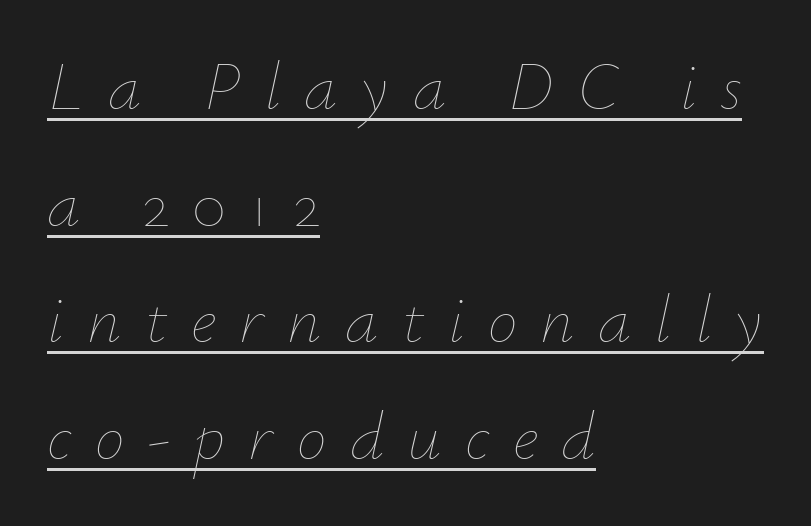
{"italic": "yes", "lean": "right", "slant_degrees": 12, "bold": "no", "weight": "thin", "width": "normal", "stroke_contrast": "low", "x_height": "small", "monospaced": "no", "underline": "yes", "align": "left", "line_spacing_ratio": 1.74, "letter_spacing": "wide", "letter_spacing_em": 0.35, "glyph_px": 67}
